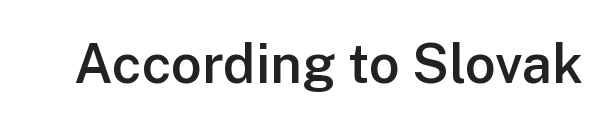
The image shows 54 px semibold sans-serif type, upright; set normal letter spacing, not underlined; low stroke contrast and a medium x-height.
